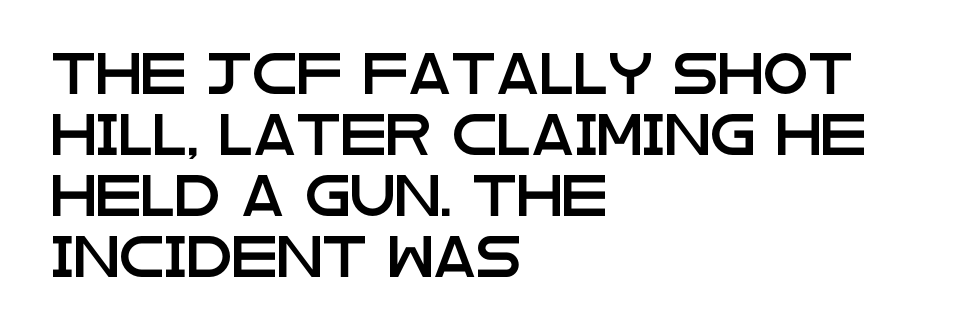
{"serif": "no", "italic": "no", "width": "wide", "stroke_contrast": "low", "x_height": "large", "monospaced": "no", "underline": "no", "align": "left", "line_spacing": "normal", "line_spacing_ratio": 1.49, "letter_spacing": "normal", "letter_spacing_em": 0.0, "glyph_px": 41}
